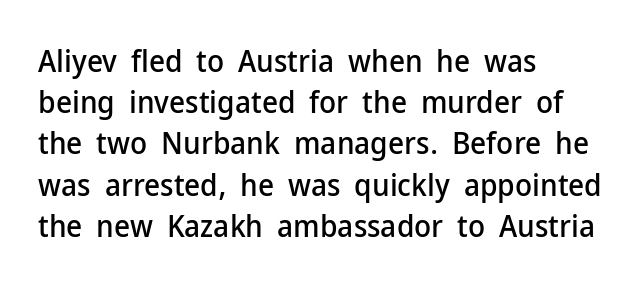
{"serif": "no", "italic": "no", "width": "normal", "stroke_contrast": "low", "x_height": "medium", "monospaced": "no", "underline": "no", "align": "left", "line_spacing": "normal", "line_spacing_ratio": 1.33, "letter_spacing": "normal", "letter_spacing_em": 0.0, "glyph_px": 31}
